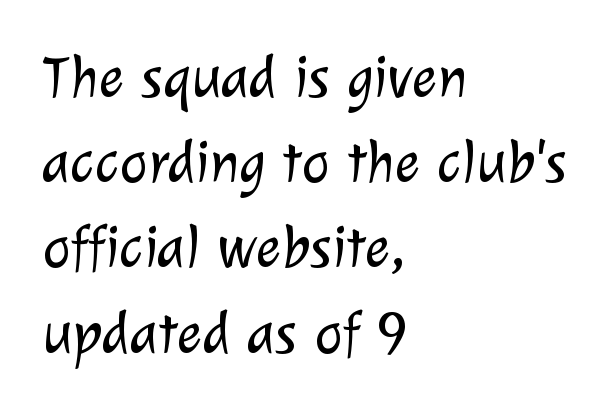
The image shows 60 px light sans-serif type; set left-aligned, normal line spacing (1.42x), normal letter spacing, not underlined; low stroke contrast and a medium x-height.
